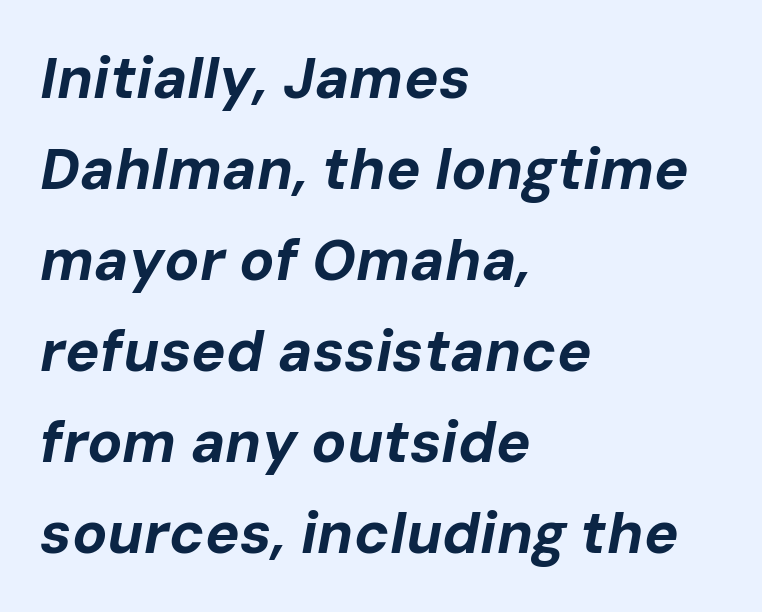
{"italic": "yes", "lean": "right", "slant_degrees": 10, "bold": "yes", "weight": "bold", "width": "normal", "stroke_contrast": "low", "x_height": "medium", "monospaced": "no", "underline": "no", "align": "left", "line_spacing": "normal", "line_spacing_ratio": 1.57, "letter_spacing": "normal", "letter_spacing_em": 0.0, "glyph_px": 58}
